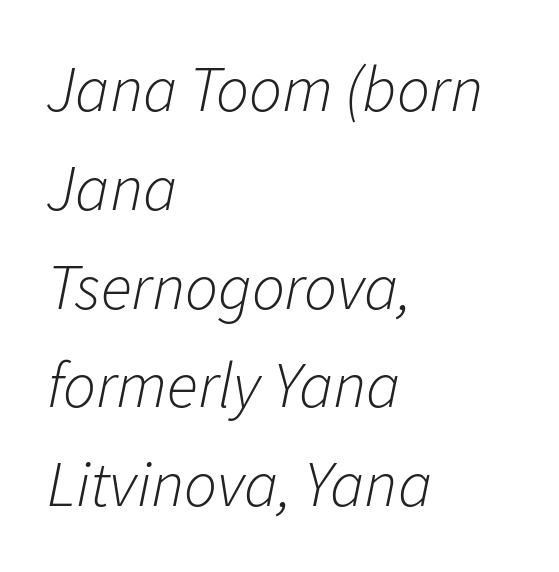
The image shows 65 px light type, italic (leaning right); set left-aligned, normal line spacing (1.52x), normal letter spacing, not underlined; low stroke contrast and a medium x-height.
